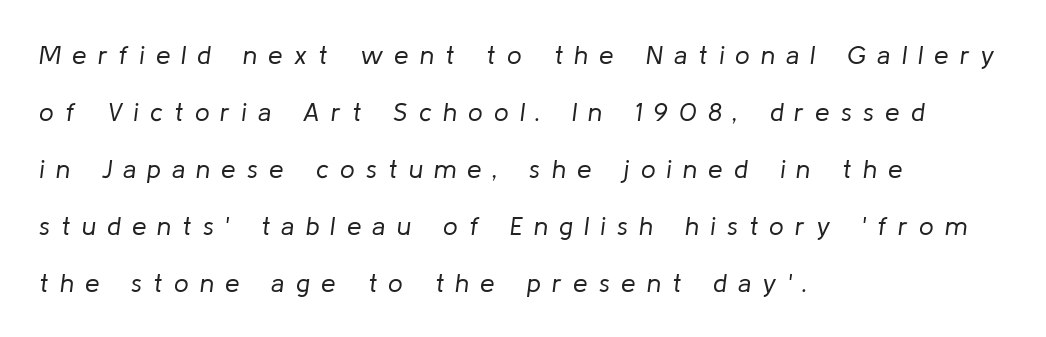
The passage is arranged the way most books set body copy — flush left. Tracking here is generous; glyphs stand well apart from one another. The words here are not underlined. The strokes are not fattened; the text isn't bold.
